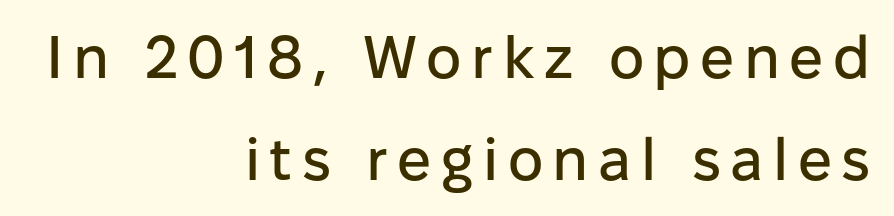
A clean baseline with only descenders dipping below it. If you measured baseline to baseline, you'd find a middling distance. Casual observation: everything's shoved over to the right. Ordinary non-slanted type is in use.
